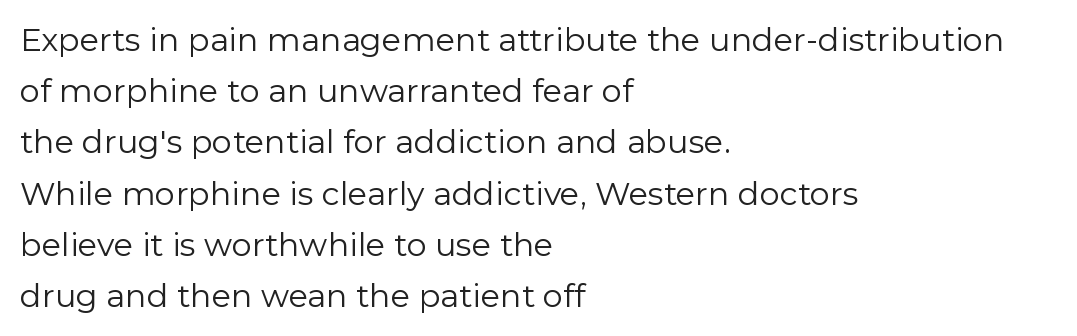
Reading down the column, the eye jumps a familiar distance to each next line. A student would call this left alignment; a typographer would say flush left, rag right. Are there feet on the stems? There aren't — it's a sans. Is this a fixed-width face? No — the glyphs have proportional, varying widths. Vertical stems look standard width or narrower in stroke.
